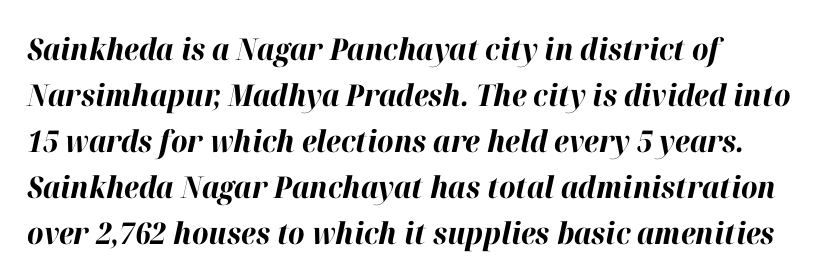
{"italic": "yes", "lean": "right", "slant_degrees": 12, "bold": "yes", "weight": "bold", "width": "normal", "stroke_contrast": "high", "x_height": "medium", "monospaced": "no", "underline": "no", "align": "left", "line_spacing": "normal", "line_spacing_ratio": 1.53, "letter_spacing": "normal", "letter_spacing_em": 0.0, "glyph_px": 30}
